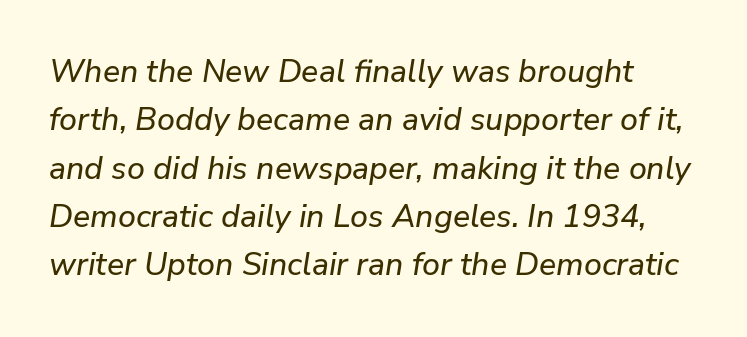
{"italic": "yes", "lean": "right", "slant_degrees": 9, "width": "normal", "stroke_contrast": "low", "x_height": "medium", "monospaced": "no", "underline": "no", "line_spacing": "normal", "line_spacing_ratio": 1.51, "letter_spacing": "normal", "letter_spacing_em": 0.0, "glyph_px": 32}
